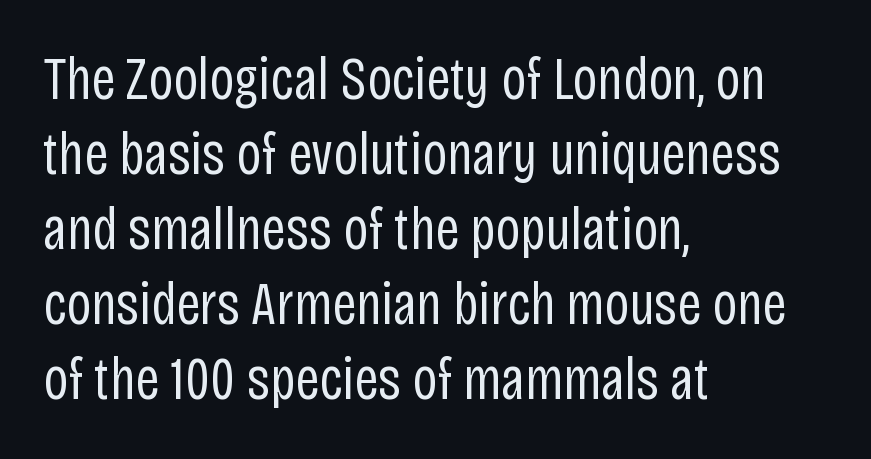
The image shows 60 px regular-weight, condensed sans-serif type, upright; set left-aligned, normal line spacing (1.25x), normal letter spacing, not underlined; low stroke contrast and a large x-height.
